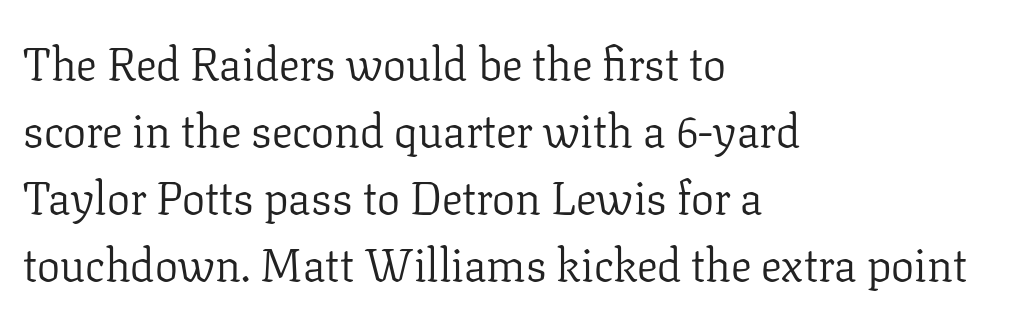
Q: Is the text bold? A: No.
Q: Is the text italic (slanted)? A: No, it is upright.
Q: Is the typeface a serif or a sans-serif typeface? A: Serif.
Q: Is the text underlined? A: No.
Q: How is the paragraph aligned? A: Left-aligned.
Q: Is the spacing between letters normal or unusually wide? A: Normal.
Q: Is the spacing between lines tight, normal or loose? A: Normal.
Q: Width (condensed, normal, or wide)? A: Normal.
Q: Stroke contrast? A: Low.
Q: x-height? A: Medium.
Q: Monospaced? A: No.
